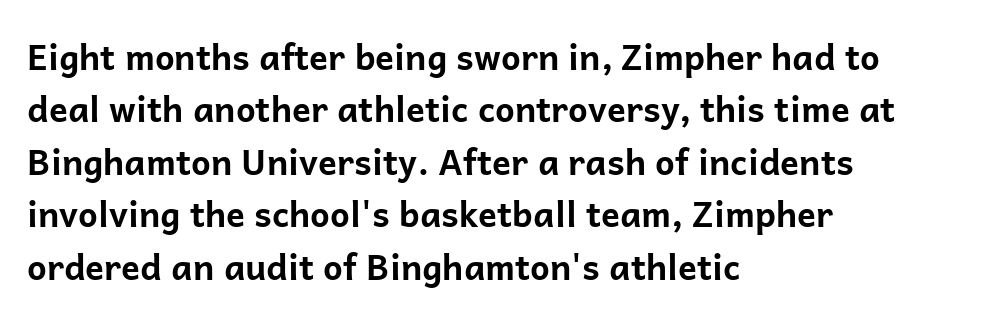
Q: Is the text bold? A: Yes.
Q: Is the text italic (slanted)? A: No, it is upright.
Q: Is the typeface a serif or a sans-serif typeface? A: Sans-serif.
Q: Is the text underlined? A: No.
Q: How is the paragraph aligned? A: Left-aligned.
Q: Is the spacing between letters normal or unusually wide? A: Normal.
Q: Is the spacing between lines tight, normal or loose? A: Normal.
Q: Width (condensed, normal, or wide)? A: Normal.
Q: Stroke contrast? A: Low.
Q: x-height? A: Medium.
Q: Monospaced? A: No.
